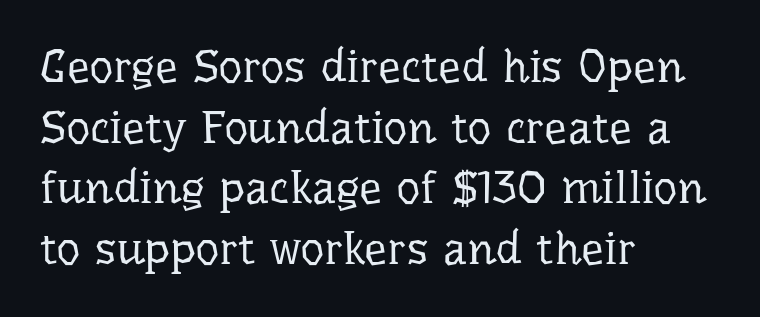
{"serif": "yes", "italic": "no", "bold": "no", "weight": "regular", "width": "normal", "stroke_contrast": "low", "x_height": "medium", "monospaced": "no", "underline": "no", "align": "left", "line_spacing": "normal", "line_spacing_ratio": 1.32, "letter_spacing": "normal", "letter_spacing_em": 0.0, "glyph_px": 46}
